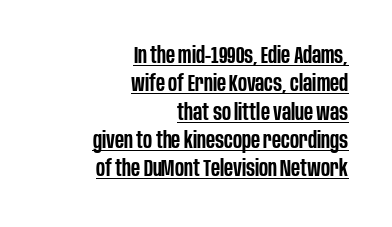
The image shows 23 px text type, upright; set right-aligned, line spacing 1.23x, normal letter spacing, underlined.
